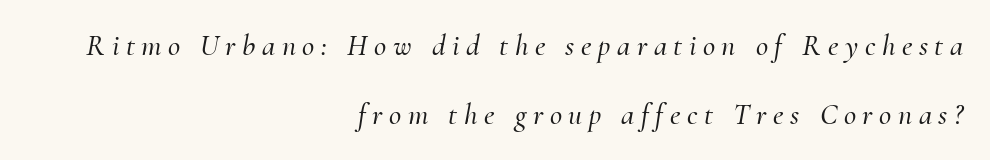
The image shows 30 px serif type, italic (leaning right); set right-aligned, loose line spacing (2.29x), unusually wide letter spacing (+0.22 em), not underlined; medium stroke contrast and a small x-height.
